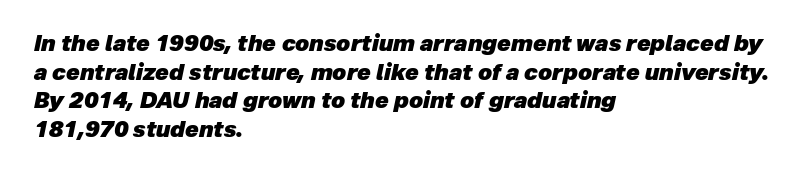
The image shows 22 px bold type, italic (leaning right); set left-aligned, normal line spacing (1.3x), normal letter spacing, not underlined.
